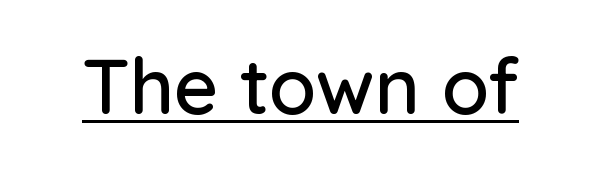
The image shows 77 px sans-serif type, upright; set normal letter spacing, underlined; low stroke contrast and a medium x-height.
